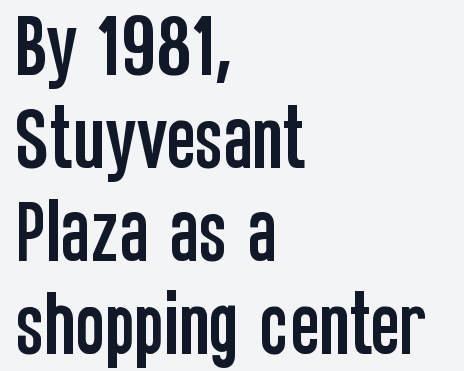
The image shows 70 px condensed sans-serif type, upright; set left-aligned, normal line spacing (1.33x), normal letter spacing, not underlined; low stroke contrast and a large x-height.
